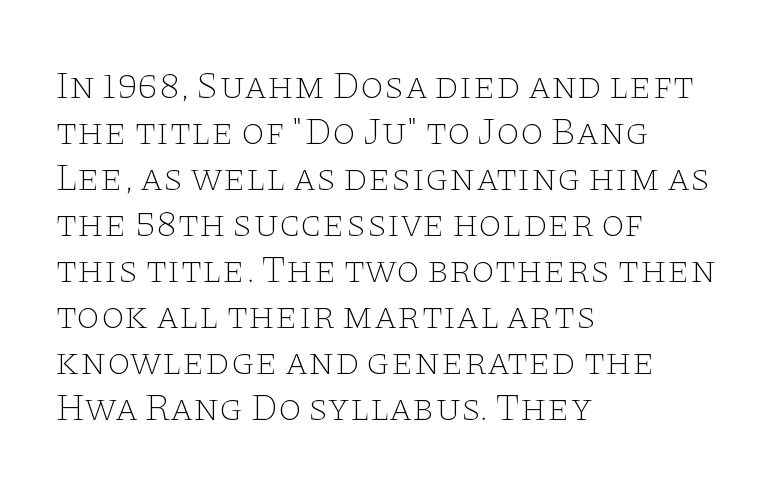
Nothing heavy about these letters — not bold at all. This rendering employs a face with finishing strokes, i.e., a serif. The face used here is rendered with its standard letterfit. Lines of text with bare space underneath.
